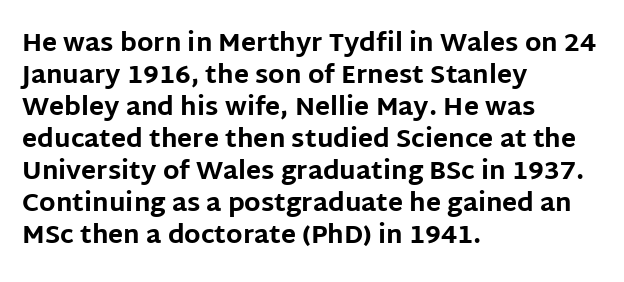
Q: Is the text bold? A: Yes.
Q: Is the text italic (slanted)? A: No, it is upright.
Q: Is the text underlined? A: No.
Q: How is the paragraph aligned? A: Left-aligned.
Q: Is the spacing between letters normal or unusually wide? A: Normal.
Q: Is the spacing between lines tight, normal or loose? A: Normal.
